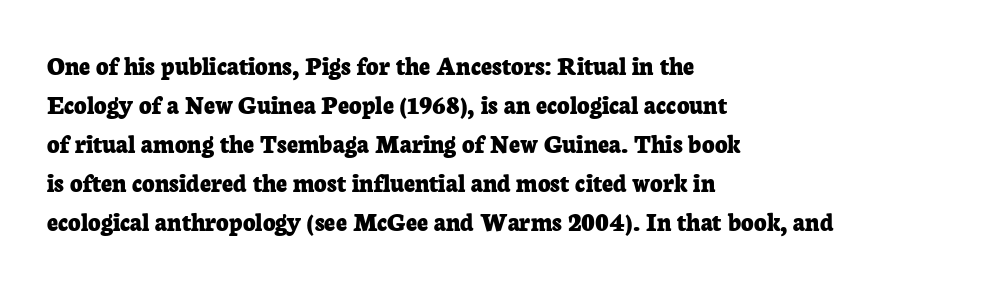
Line starts are locked; line ends wander. On the weight axis this lands at bold, roughly 700. Italic: no, the glyphs are upright roman. Glance below the letters and you will spot only blank space.
